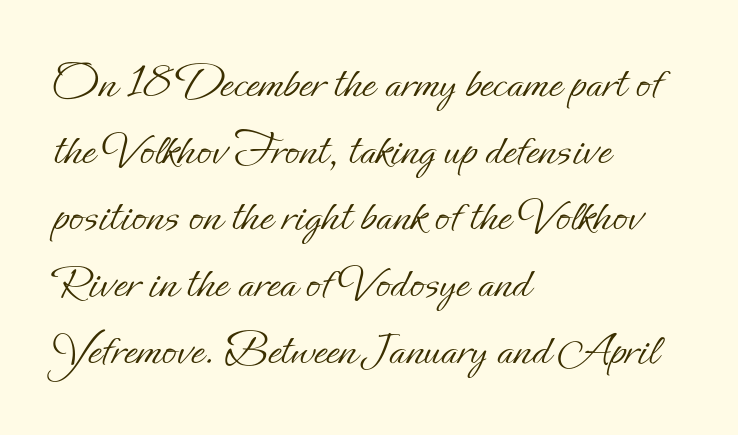
Spacing verdict: proportional, widths tailored to each character. Quick note: interline space is typical. Honestly, there is no underline to notice here at all. How are the letters spaced? Ordinarily, with no added tracking. Weight: regular or lighter.
